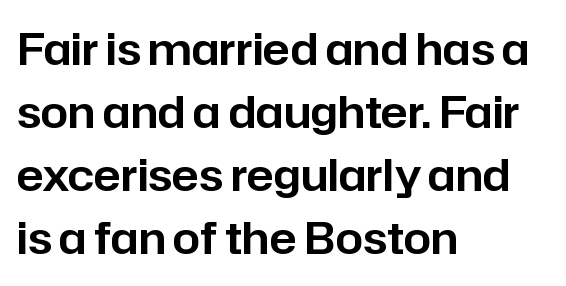
The image shows 44 px sans-serif type, upright; set left-aligned, normal line spacing (1.43x), normal letter spacing, not underlined; low stroke contrast and a medium x-height.
